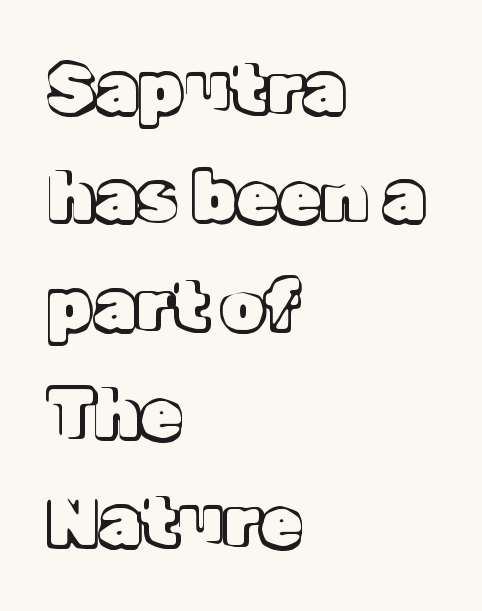
This sample is left-justified, so line endings fall wherever the words run out. Words appear dense and cohesive because spacing is normal. Descender tails drop into unmarked territory. Horizontal bands of white between lines are of average thickness. Ascenders rise straight up at ninety degrees. Note the varied advance widths — an 'i' is clearly narrower than an 'm'.
